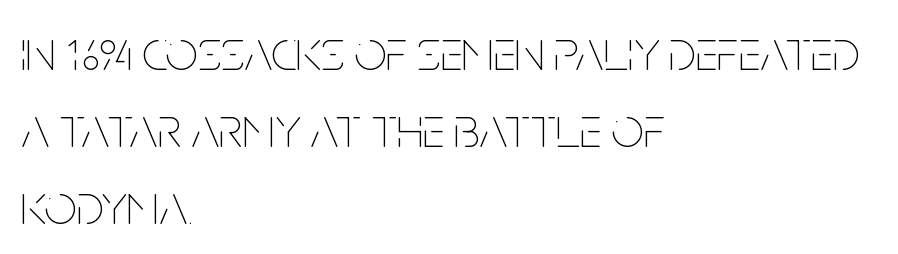
The image shows 57 px thin, condensed type, upright; set left-aligned, normal line spacing (1.35x), normal letter spacing, not underlined; low stroke contrast and a large x-height.
